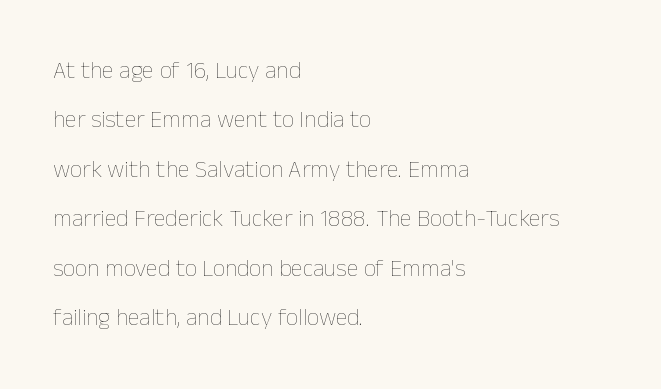
The characters are drawn with everyday or finer stroke widths. Underline: absent. These lines were composed using upright roman letters. Honestly, the letter spacing is just normal — you wouldn't notice it. Does the copy run flush right? No — it runs flush left.
